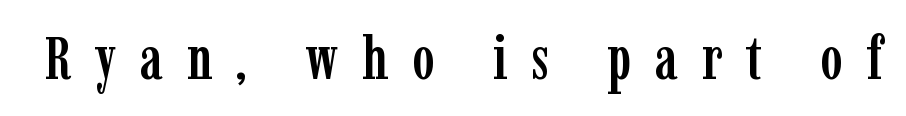
Examine the stroke ends and you'll spot serifs. The font's upright variant was chosen for this text. Has an underline been added? It has not. You could not count columns in this text — the font is proportionally spaced.
